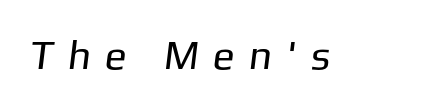
Q: Is the text bold? A: No.
Q: Is the typeface a serif or a sans-serif typeface? A: Sans-serif.
Q: Is the text underlined? A: No.
Q: Is the spacing between letters normal or unusually wide? A: Unusually wide.
Q: Width (condensed, normal, or wide)? A: Normal.
Q: Stroke contrast? A: Low.
Q: x-height? A: Medium.
Q: Monospaced? A: No.
